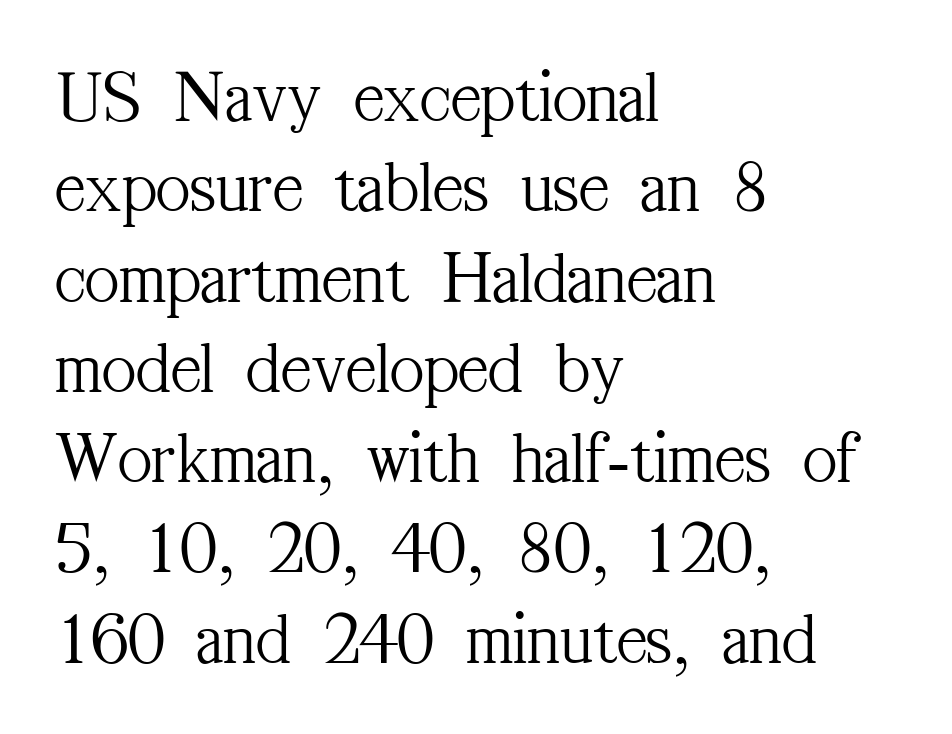
This is roman type, the default non-slanted kind. Layout note: lines flush left. Glance below the letters and you will spot only blank space. The strokes are not fattened; the text isn't bold. You could not count columns in this text — the font is proportionally spaced. The face used here is rendered with its standard letterfit.
